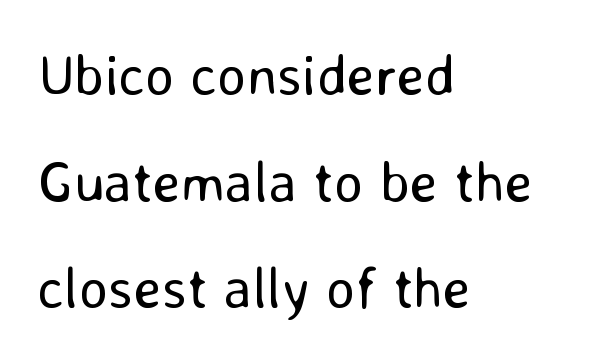
Q: Is the text bold? A: No.
Q: Is the text italic (slanted)? A: No, it is upright.
Q: Is the typeface a serif or a sans-serif typeface? A: Sans-serif.
Q: Is the text underlined? A: No.
Q: How is the paragraph aligned? A: Left-aligned.
Q: Is the spacing between letters normal or unusually wide? A: Normal.
Q: Width (condensed, normal, or wide)? A: Normal.
Q: Stroke contrast? A: Low.
Q: x-height? A: Medium.
Q: Monospaced? A: No.
